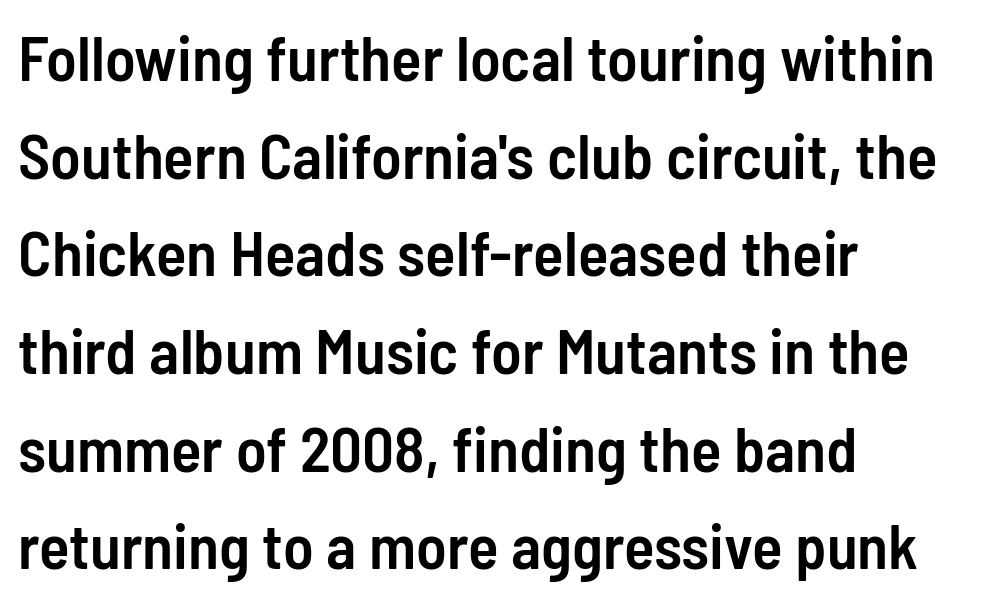
{"serif": "no", "italic": "no", "bold": "semi", "weight": "semibold", "width": "condensed", "stroke_contrast": "low", "x_height": "medium", "monospaced": "no", "underline": "no", "align": "left", "line_spacing": "normal", "line_spacing_ratio": 1.55, "letter_spacing": "normal", "letter_spacing_em": 0.0, "glyph_px": 63}
